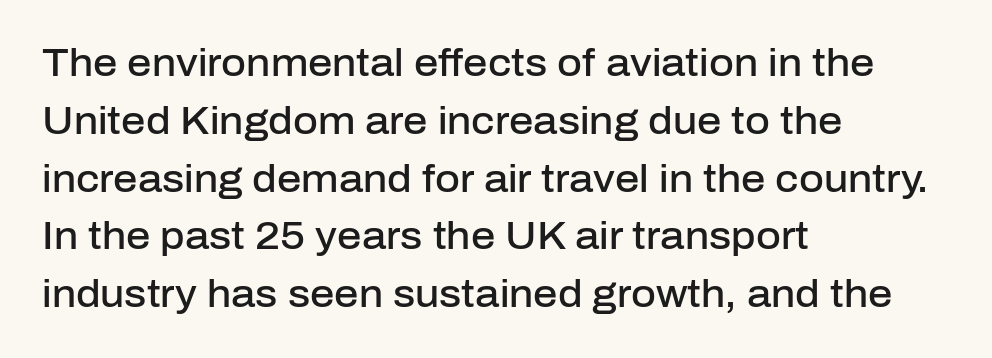
Q: Is the text bold? A: Semi-bold.
Q: Is the text italic (slanted)? A: No, it is upright.
Q: Is the typeface a serif or a sans-serif typeface? A: Sans-serif.
Q: Is the text underlined? A: No.
Q: How is the paragraph aligned? A: Left-aligned.
Q: Is the spacing between letters normal or unusually wide? A: Normal.
Q: Is the spacing between lines tight, normal or loose? A: Normal.
Q: Width (condensed, normal, or wide)? A: Normal.
Q: Stroke contrast? A: Low.
Q: x-height? A: Medium.
Q: Monospaced? A: No.
